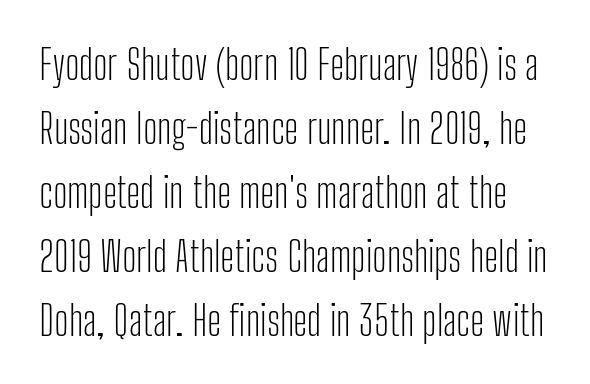
Vertical spacing — default. How are the letters spaced? Ordinarily, with no added tracking. Anything drawn beneath the words? Only blank space. You could not count columns in this text — the font is proportionally spaced.
